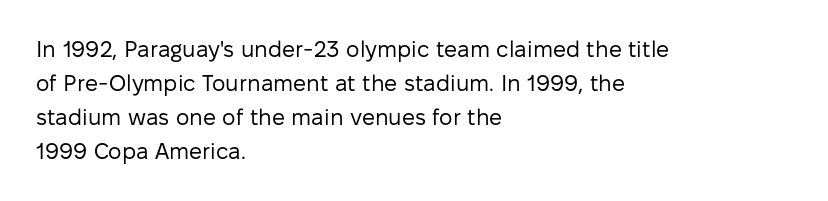
The image shows 23 px text type, upright; set left-aligned, normal line spacing (1.48x), normal letter spacing, not underlined.
